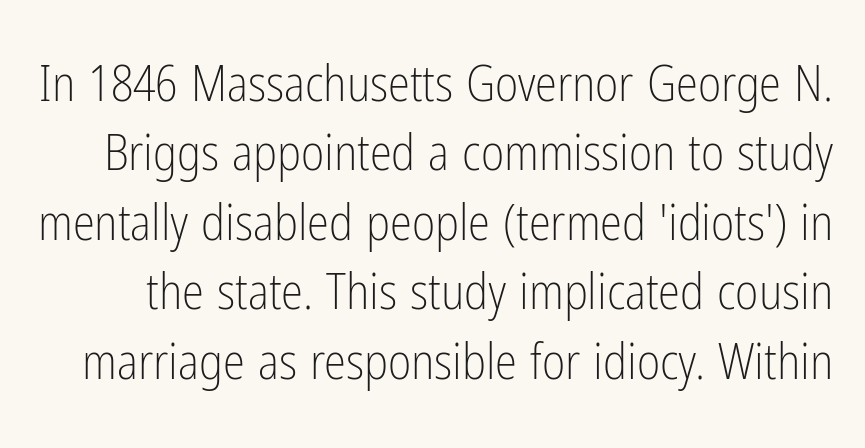
The image shows 50 px light, condensed sans-serif type, upright; set normal line spacing (1.39x), normal letter spacing, not underlined; low stroke contrast and a medium x-height.
